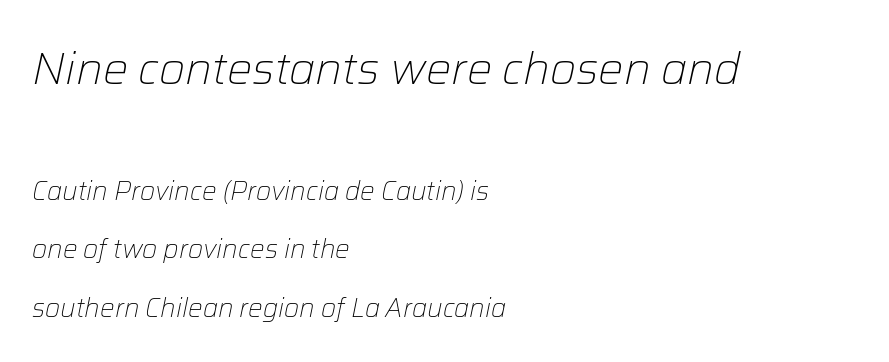
The image shows 45 px light type, italic (leaning right); set left-aligned, loose line spacing (2.26x), normal letter spacing, not underlined; the first (top) block is 1.73x larger; low stroke contrast and a medium x-height.
